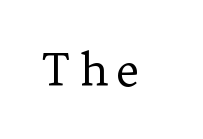
The image shows 45 px regular-weight serif type, upright; set not underlined; low stroke contrast and a medium x-height.
